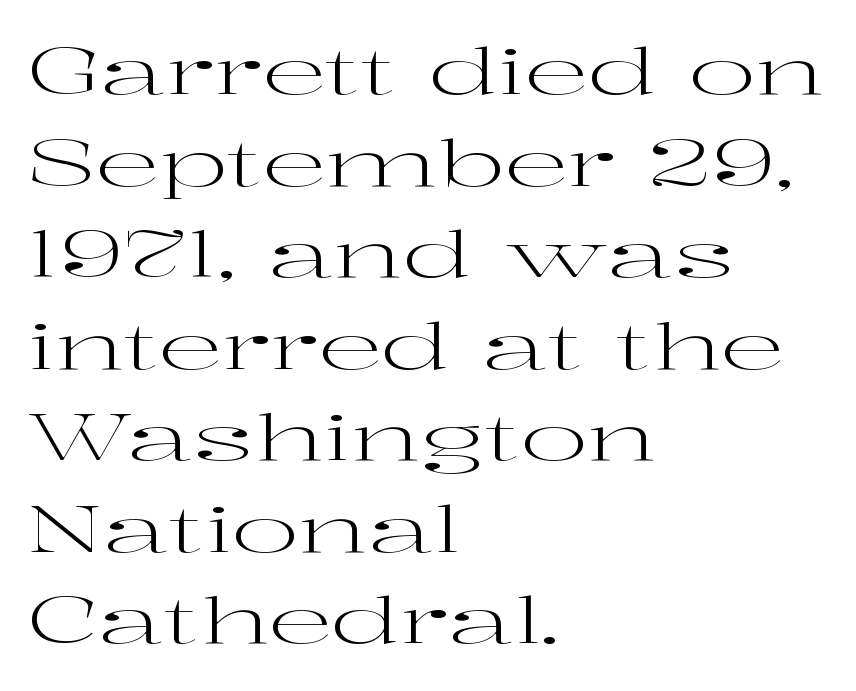
Horizontal bands of white between lines are of average thickness. The rendering keeps characters at their native spacing. Spacing verdict: proportional, widths tailored to each character. The weight tops out at a normal text grade. Unlike italic type, these characters show no tilt at all. One-word summary of the alignment: left.
